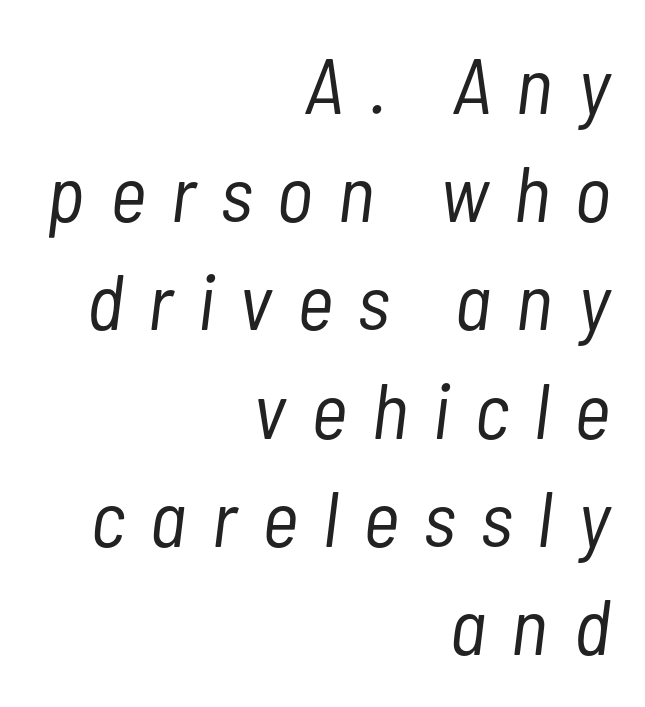
{"italic": "yes", "lean": "right", "slant_degrees": 7, "bold": "no", "weight": "light", "width": "condensed", "stroke_contrast": "low", "x_height": "medium", "monospaced": "no", "underline": "no", "align": "right", "line_spacing": "normal", "line_spacing_ratio": 1.37, "letter_spacing": "wide", "letter_spacing_em": 0.32, "glyph_px": 79}
